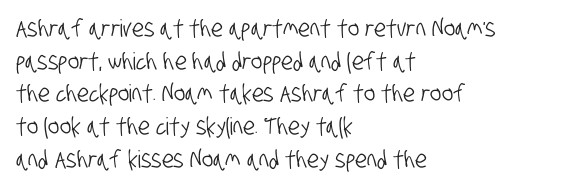
The image shows 24 px text type; set left-aligned, normal line spacing (1.36x), normal letter spacing, not underlined.
